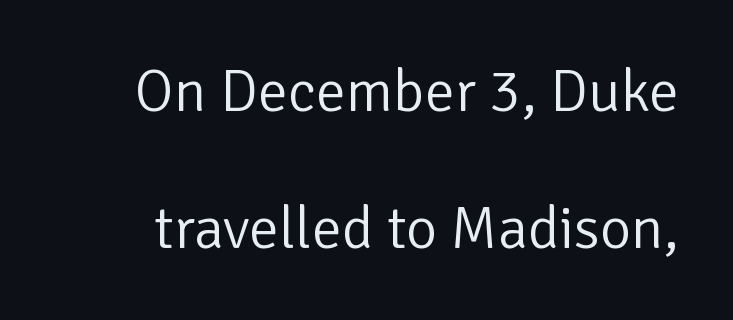
{"serif": "no", "italic": "no", "bold": "no", "weight": "light", "width": "normal", "stroke_contrast": "low", "x_height": "medium", "monospaced": "no", "underline": "no", "line_spacing": "loose", "line_spacing_ratio": 2.28, "letter_spacing": "normal", "letter_spacing_em": 0.0, "glyph_px": 60}
